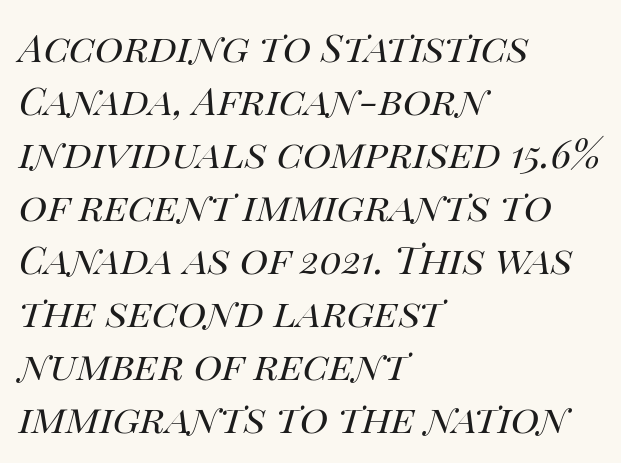
Leftover space on each line is placed entirely after the last word. The leading is moderate, giving the passage an even texture. The letters look calm and open, with moderate or lighter stems. Lines of text with bare space underneath. An italicized treatment has been applied to the whole sample.
